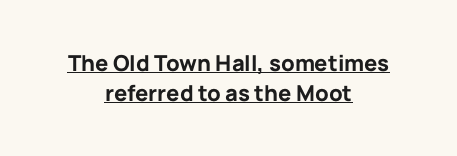
Q: Is the text bold? A: Yes.
Q: Is the text italic (slanted)? A: No, it is upright.
Q: Is the text underlined? A: Yes.
Q: How is the paragraph aligned? A: Centered.
Q: Is the spacing between letters normal or unusually wide? A: Normal.
Q: Is the spacing between lines tight, normal or loose? A: Normal.
